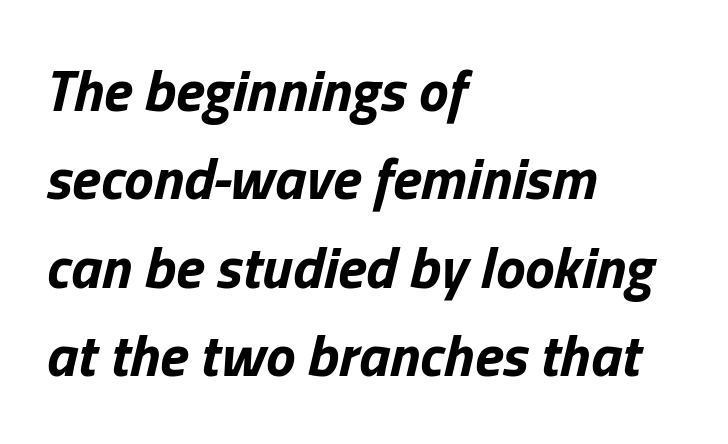
{"italic": "yes", "lean": "right", "slant_degrees": 13, "bold": "yes", "weight": "bold", "width": "normal", "stroke_contrast": "low", "x_height": "medium", "monospaced": "no", "underline": "no", "align": "left", "line_spacing": "normal", "line_spacing_ratio": 1.5, "letter_spacing": "normal", "letter_spacing_em": 0.0, "glyph_px": 59}
